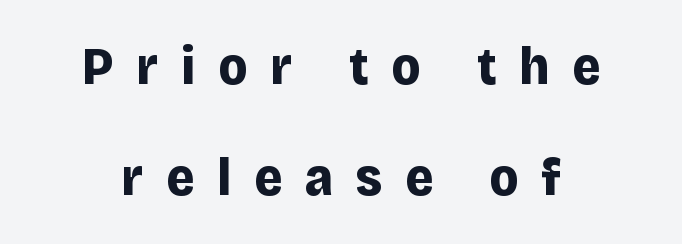
Q: Is the text bold? A: Yes.
Q: Is the text italic (slanted)? A: No, it is upright.
Q: Is the typeface a serif or a sans-serif typeface? A: Sans-serif.
Q: Is the text underlined? A: No.
Q: How is the paragraph aligned? A: Centered.
Q: Is the spacing between letters normal or unusually wide? A: Unusually wide.
Q: Is the spacing between lines tight, normal or loose? A: Loose.
Q: Width (condensed, normal, or wide)? A: Normal.
Q: Stroke contrast? A: Low.
Q: x-height? A: Large.
Q: Monospaced? A: No.
